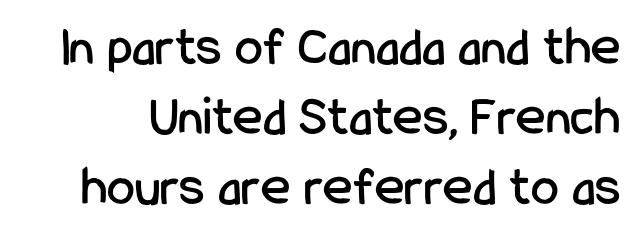
{"serif": "no", "italic": "no", "width": "condensed", "stroke_contrast": "low", "x_height": "medium", "monospaced": "no", "underline": "no", "line_spacing": "normal", "line_spacing_ratio": 1.25, "letter_spacing": "normal", "letter_spacing_em": 0.0, "glyph_px": 56}
